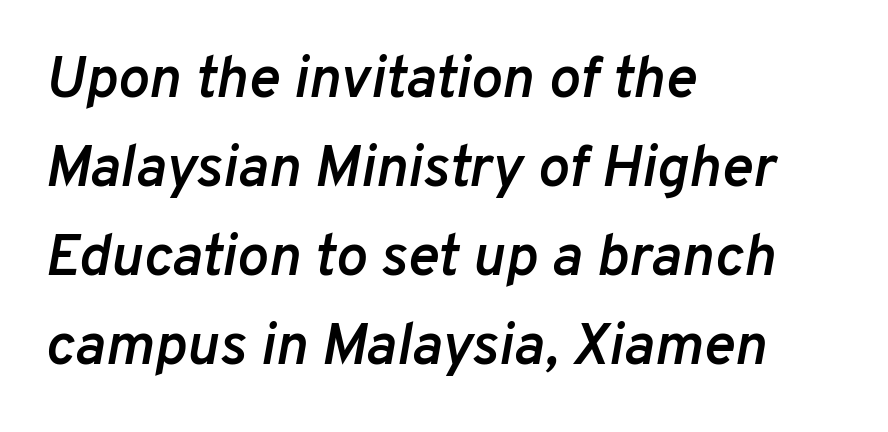
{"italic": "yes", "lean": "right", "slant_degrees": 10, "bold": "semi", "weight": "semibold", "width": "normal", "stroke_contrast": "low", "x_height": "medium", "monospaced": "no", "underline": "no", "align": "left", "line_spacing": "normal", "line_spacing_ratio": 1.51, "letter_spacing": "normal", "letter_spacing_em": 0.0, "glyph_px": 59}
